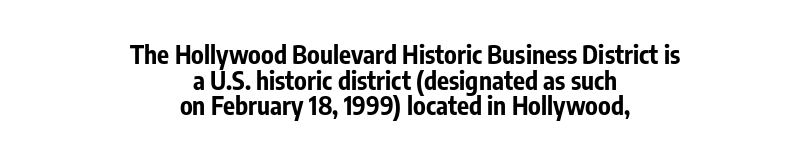
Q: Is the text bold? A: Yes.
Q: Is the text italic (slanted)? A: No, it is upright.
Q: Is the text underlined? A: No.
Q: How is the paragraph aligned? A: Centered.
Q: Is the spacing between letters normal or unusually wide? A: Normal.
Q: Is the spacing between lines tight, normal or loose? A: Tight.
